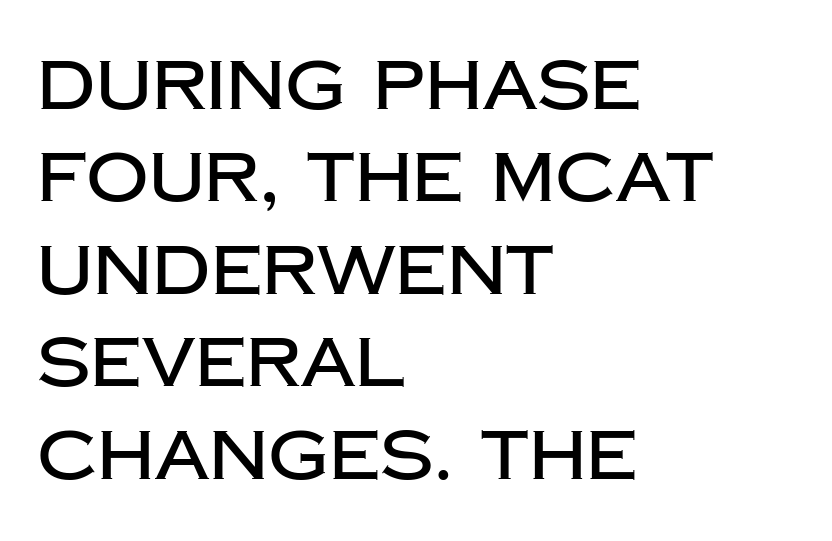
A typesetter would call this zero additional tracking. The passage is arranged the way most books set body copy — flush left. The passage shown is typed in a proportional face where columns would drift. What kind of face is this? One without serifs — a sans.
